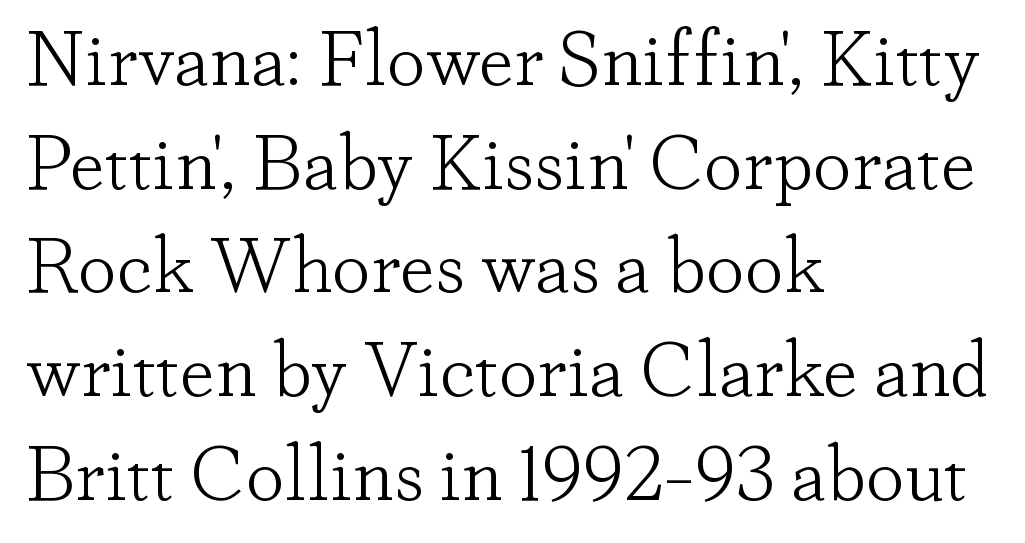
The image shows 78 px light serif type, upright; set left-aligned, normal line spacing (1.33x), normal letter spacing, not underlined; low stroke contrast and a small x-height.
